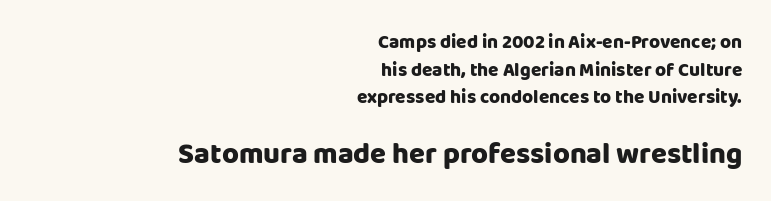
Q: Is the text italic (slanted)? A: No, it is upright.
Q: Is the typeface a serif or a sans-serif typeface? A: Sans-serif.
Q: Is the text underlined? A: No.
Q: How is the paragraph aligned? A: Right-aligned.
Q: Is the spacing between letters normal or unusually wide? A: Normal.
Q: Is the spacing between lines tight, normal or loose? A: Normal.
Q: Which block of text is set in a larger size, the first (top) or the second (bottom)? A: The second (bottom) one.
Q: Width (condensed, normal, or wide)? A: Normal.
Q: Stroke contrast? A: Low.
Q: x-height? A: Large.
Q: Monospaced? A: No.
